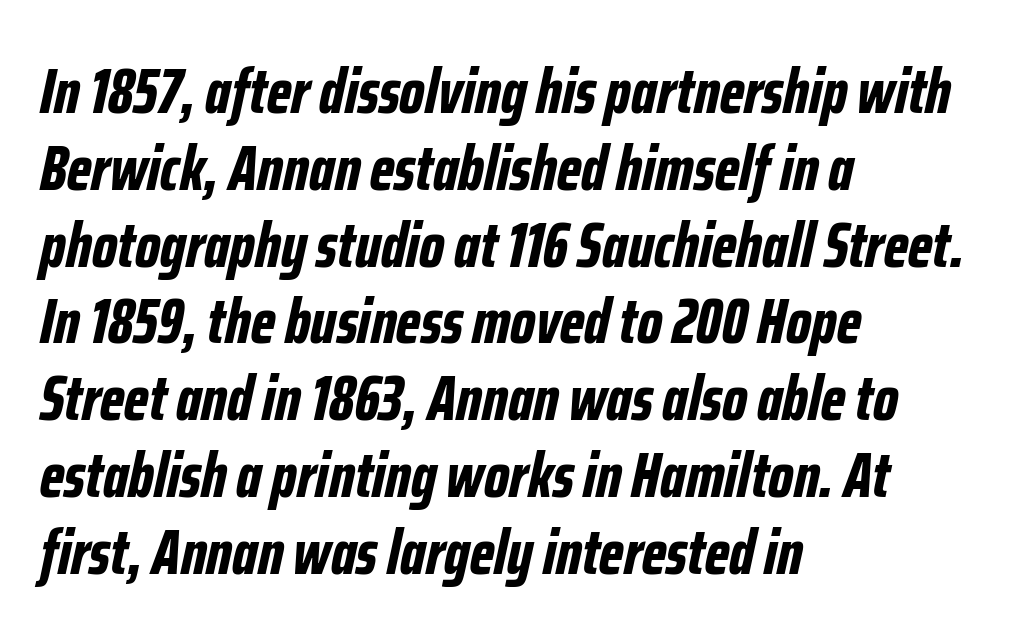
Q: Is the text bold? A: Yes.
Q: Is the text italic (slanted)? A: Yes, it leans right by about 12 degrees.
Q: Is the text underlined? A: No.
Q: How is the paragraph aligned? A: Left-aligned.
Q: Is the spacing between letters normal or unusually wide? A: Normal.
Q: Width (condensed, normal, or wide)? A: Condensed.
Q: Stroke contrast? A: Low.
Q: x-height? A: Medium.
Q: Monospaced? A: No.
